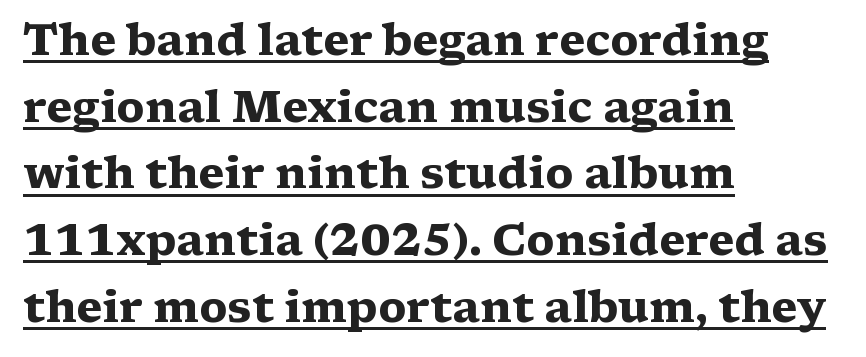
{"serif": "yes", "italic": "no", "bold": "yes", "weight": "heavy", "width": "wide", "stroke_contrast": "medium", "x_height": "medium", "monospaced": "no", "underline": "yes", "align": "left", "line_spacing": "normal", "line_spacing_ratio": 1.55, "letter_spacing": "normal", "letter_spacing_em": 0.0, "glyph_px": 43}
